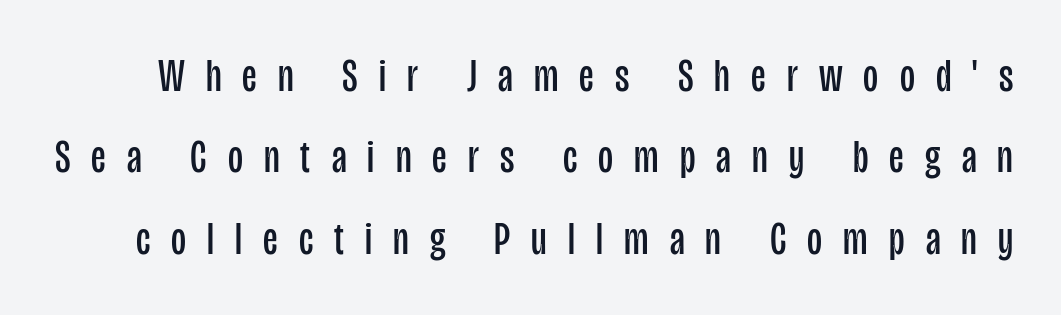
{"serif": "no", "italic": "no", "bold": "no", "weight": "regular", "width": "condensed", "stroke_contrast": "low", "x_height": "large", "monospaced": "no", "underline": "no", "line_spacing_ratio": 1.77, "letter_spacing": "wide", "letter_spacing_em": 0.46, "glyph_px": 46}
